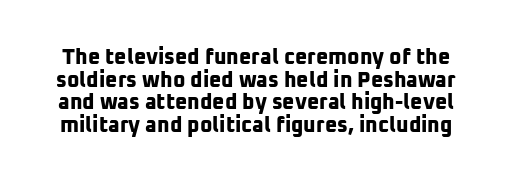
{"bold": "yes", "underline": "no", "line_spacing": "tight", "line_spacing_ratio": 1.08, "letter_spacing": "normal", "letter_spacing_em": 0.0, "glyph_px": 21}
